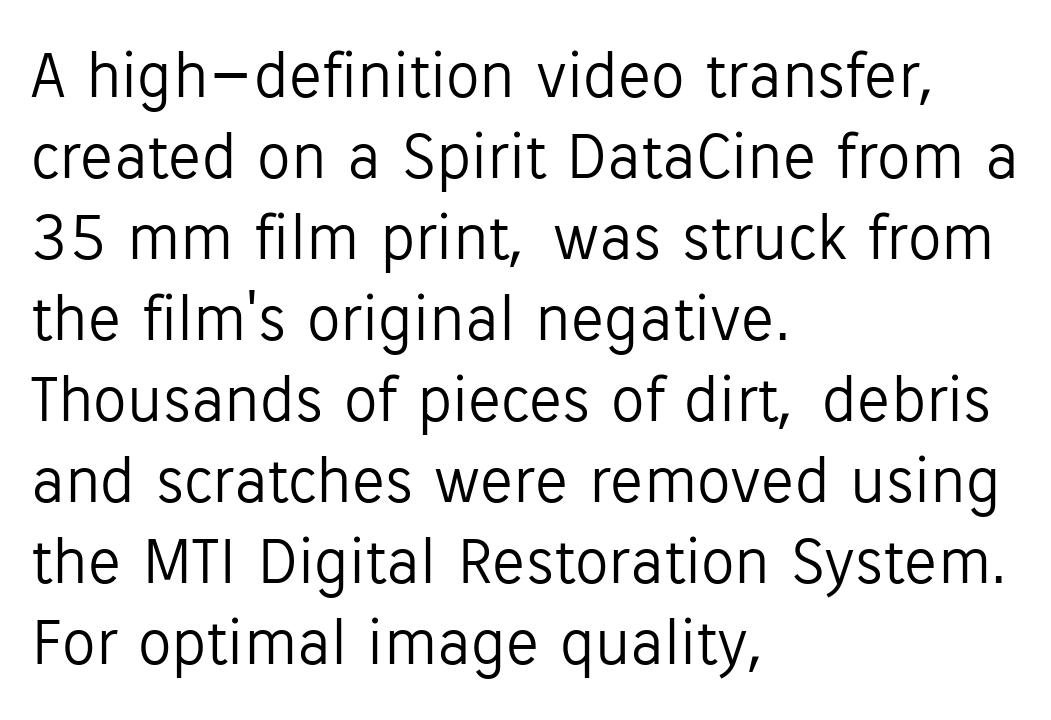
Think of a printed novel: that variable character pitch is what you see here. Weight: not bold — regular or lighter. This sample is left-justified, so line endings fall wherever the words run out. Unlike italic type, these characters show no tilt at all. The tracking reads as untouched default to a designer's eye. What kind of face is this? One without serifs — a sans.
